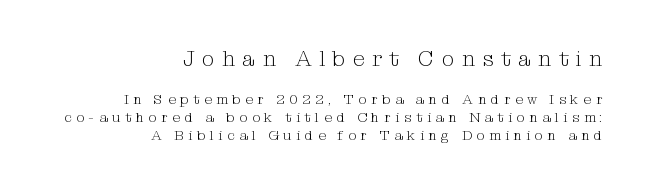
Q: Is the text bold? A: No.
Q: Is the text italic (slanted)? A: No, it is upright.
Q: Is the text underlined? A: No.
Q: How is the paragraph aligned? A: Right-aligned.
Q: Is the spacing between letters normal or unusually wide? A: Unusually wide.
Q: Is the spacing between lines tight, normal or loose? A: Normal.
Q: Which block of text is set in a larger size, the first (top) or the second (bottom)? A: The first (top) one.
